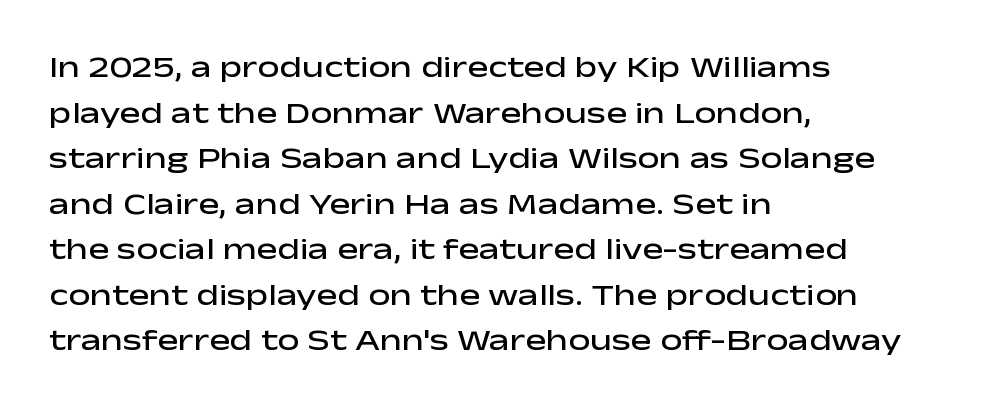
Q: Is the text bold? A: Semi-bold.
Q: Is the text italic (slanted)? A: No, it is upright.
Q: Is the typeface a serif or a sans-serif typeface? A: Sans-serif.
Q: Is the text underlined? A: No.
Q: How is the paragraph aligned? A: Left-aligned.
Q: Is the spacing between letters normal or unusually wide? A: Normal.
Q: Is the spacing between lines tight, normal or loose? A: Normal.
Q: Width (condensed, normal, or wide)? A: Wide.
Q: Stroke contrast? A: Low.
Q: x-height? A: Medium.
Q: Monospaced? A: No.
